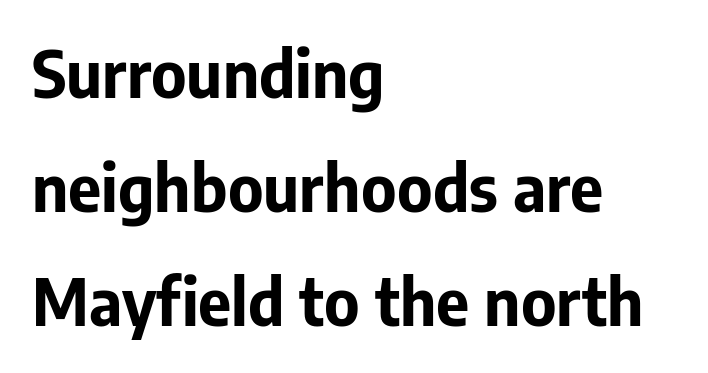
Q: Is the text bold? A: Yes.
Q: Is the text italic (slanted)? A: No, it is upright.
Q: Is the typeface a serif or a sans-serif typeface? A: Sans-serif.
Q: Is the text underlined? A: No.
Q: How is the paragraph aligned? A: Left-aligned.
Q: Is the spacing between letters normal or unusually wide? A: Normal.
Q: Width (condensed, normal, or wide)? A: Normal.
Q: Stroke contrast? A: Low.
Q: x-height? A: Medium.
Q: Monospaced? A: No.
